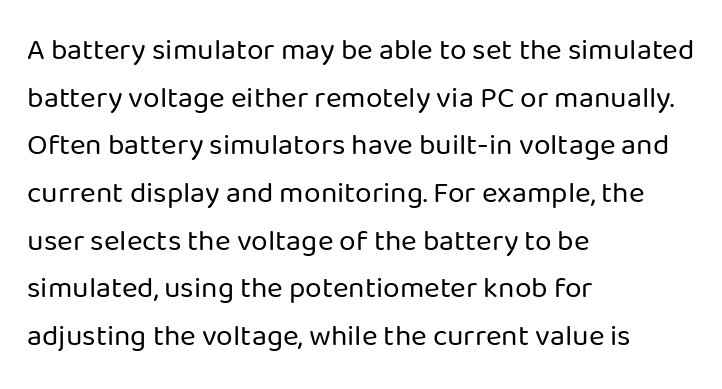
The image shows 30 px regular-weight sans-serif type, upright; set left-aligned, normal line spacing (1.59x), normal letter spacing, not underlined; low stroke contrast and a medium x-height.
